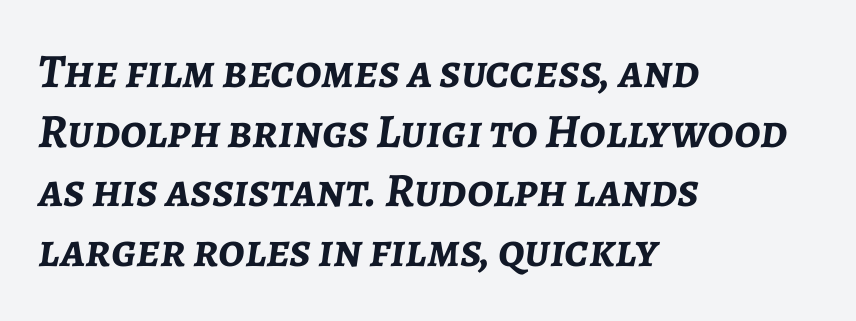
You can tell it's italic because the verticals aren't actually vertical. The rendering uses natural spacing where letterforms have individual widths. Default kerning and tracking; the words read as compact shapes. The passage shown is not underscored anywhere. Compared with a centered layout, this one pins lines to the left instead.
